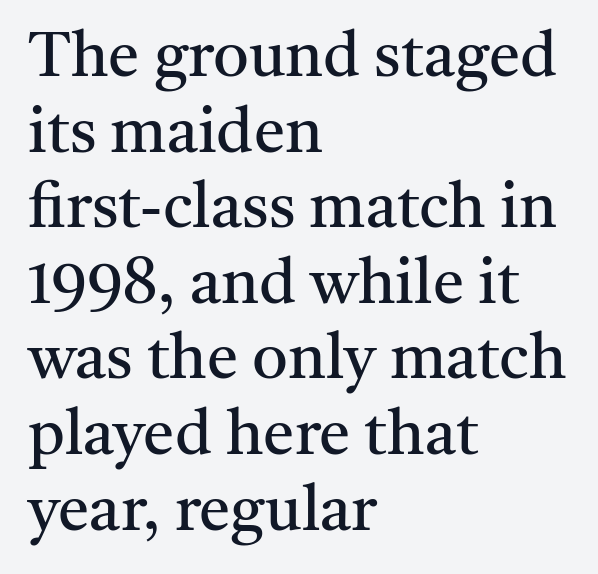
The image shows 63 px regular-weight serif type, upright; set left-aligned, line spacing 1.2x, normal letter spacing, not underlined; medium stroke contrast and a medium x-height.
